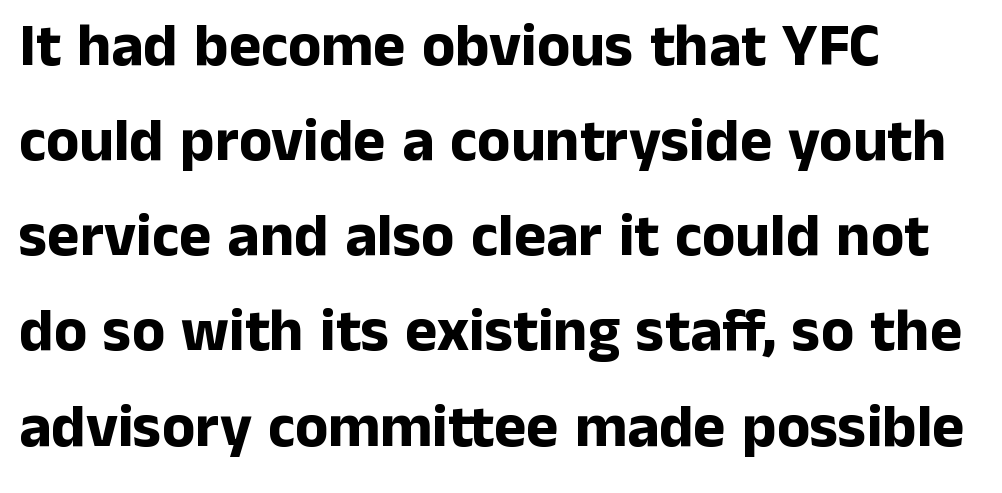
{"serif": "no", "italic": "no", "bold": "yes", "weight": "bold", "width": "normal", "stroke_contrast": "low", "x_height": "medium", "monospaced": "no", "underline": "no", "align": "left", "line_spacing": "normal", "line_spacing_ratio": 1.56, "letter_spacing": "normal", "letter_spacing_em": 0.0, "glyph_px": 61}
